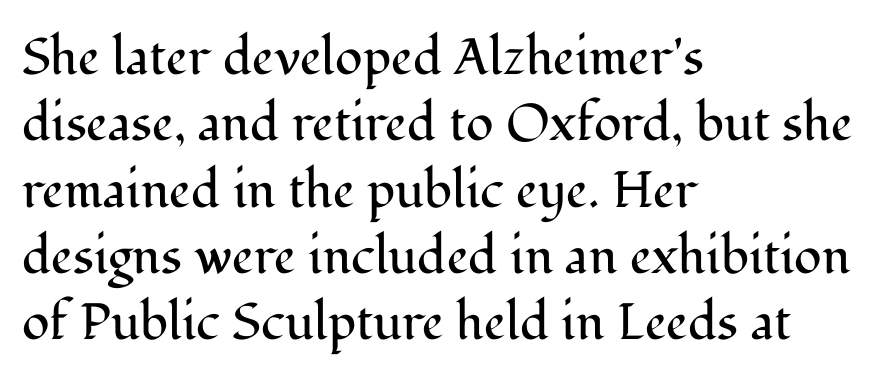
A typesetter would call this proportional, since set widths differ per character. Look at the bottom of the vertical strokes: they flare into serifs here. The area under the type is left untouched. Unlike italic type, these characters show no tilt at all. The rag falls on the right side of this text block.
